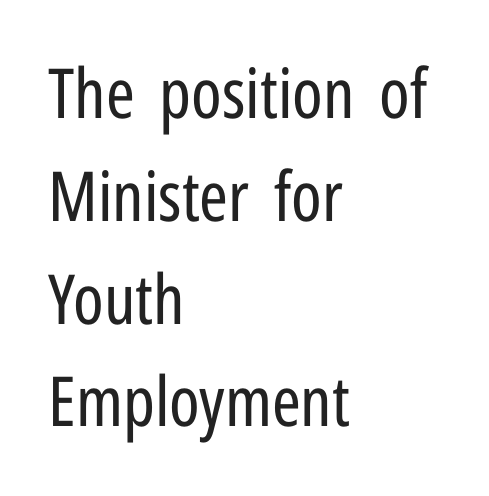
Q: Is the text bold? A: No.
Q: Is the text italic (slanted)? A: No, it is upright.
Q: Is the typeface a serif or a sans-serif typeface? A: Sans-serif.
Q: Is the text underlined? A: No.
Q: How is the paragraph aligned? A: Left-aligned.
Q: Is the spacing between letters normal or unusually wide? A: Normal.
Q: Is the spacing between lines tight, normal or loose? A: Normal.
Q: Width (condensed, normal, or wide)? A: Condensed.
Q: Stroke contrast? A: Low.
Q: x-height? A: Medium.
Q: Monospaced? A: No.
